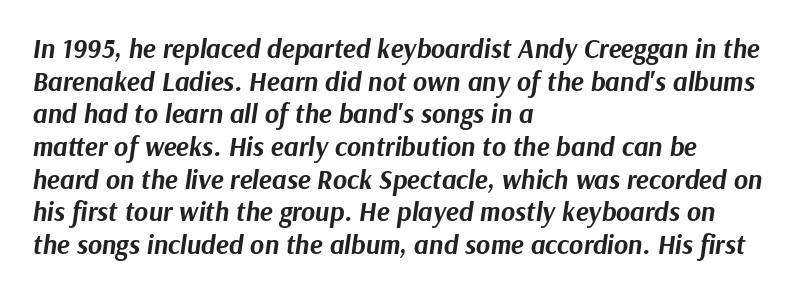
The image shows 27 px bold type, italic (leaning right); set left-aligned, line spacing 1.21x, normal letter spacing, not underlined.
